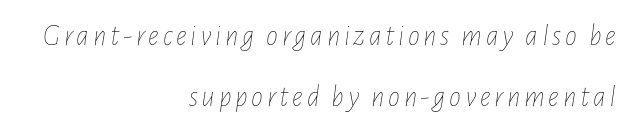
Regarding leading, the lines here are spaced well apart. Rendered with sloped, italic letterforms. The paragraph shown leans on its right margin. The strokes are not fattened; the text isn't bold.
